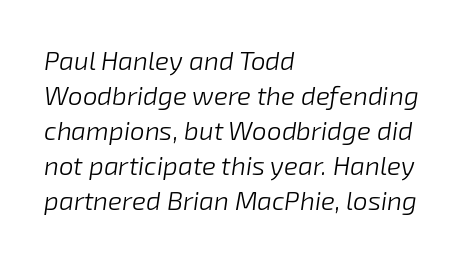
Q: Is the text bold? A: No.
Q: Is the text italic (slanted)? A: Yes, it leans right by about 8 degrees.
Q: Is the text underlined? A: No.
Q: How is the paragraph aligned? A: Left-aligned.
Q: Is the spacing between letters normal or unusually wide? A: Normal.
Q: Is the spacing between lines tight, normal or loose? A: Normal.
